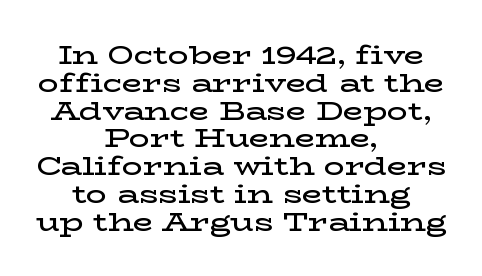
The characters look somewhat weighty, a semibold short of true bold. The area under the type is left untouched. When letters stand straight like this, we call the style roman or upright. If you measured baseline to baseline, you'd find a short distance. Short and long lines alike share a common midpoint. This rendering leaves character spacing at its baseline value.
